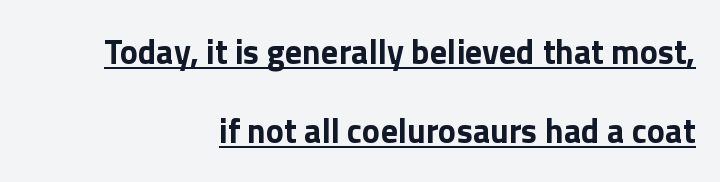
{"serif": "no", "italic": "no", "bold": "yes", "weight": "bold", "width": "normal", "x_height": "medium", "monospaced": "no", "underline": "yes", "align": "right", "line_spacing": "loose", "line_spacing_ratio": 2.31, "letter_spacing": "normal", "letter_spacing_em": 0.0, "glyph_px": 34}
